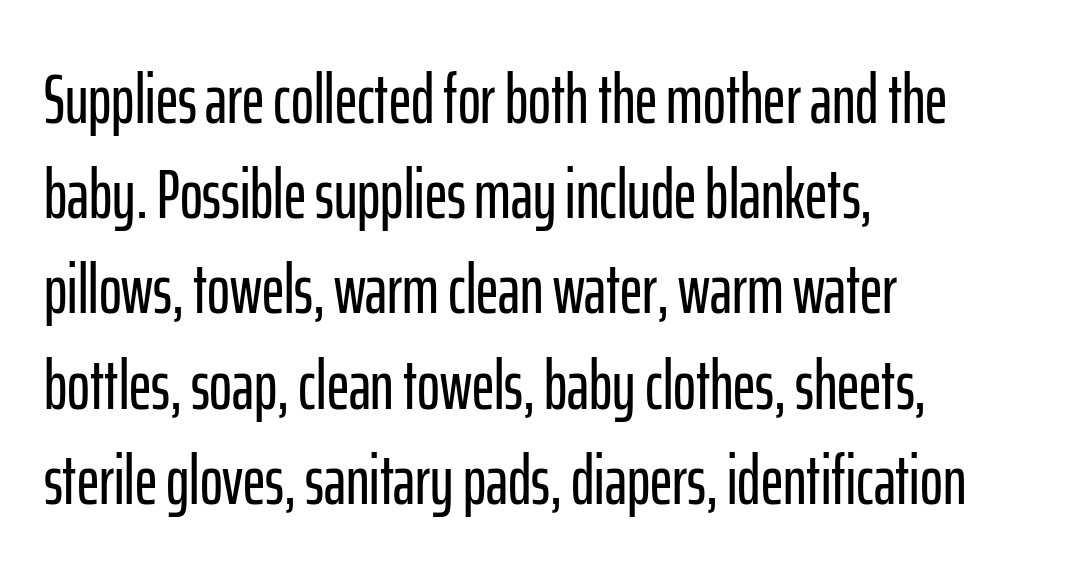
{"serif": "no", "italic": "no", "width": "condensed", "stroke_contrast": "low", "x_height": "medium", "monospaced": "no", "underline": "no", "align": "left", "line_spacing": "normal", "line_spacing_ratio": 1.38, "letter_spacing": "normal", "letter_spacing_em": 0.0, "glyph_px": 69}
